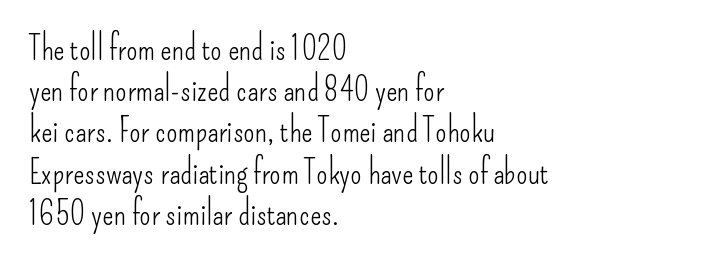
{"serif": "no", "italic": "no", "bold": "no", "weight": "light", "width": "condensed", "stroke_contrast": "low", "x_height": "small", "monospaced": "no", "underline": "no", "align": "left", "line_spacing": "normal", "line_spacing_ratio": 1.25, "letter_spacing": "normal", "letter_spacing_em": 0.0, "glyph_px": 33}
